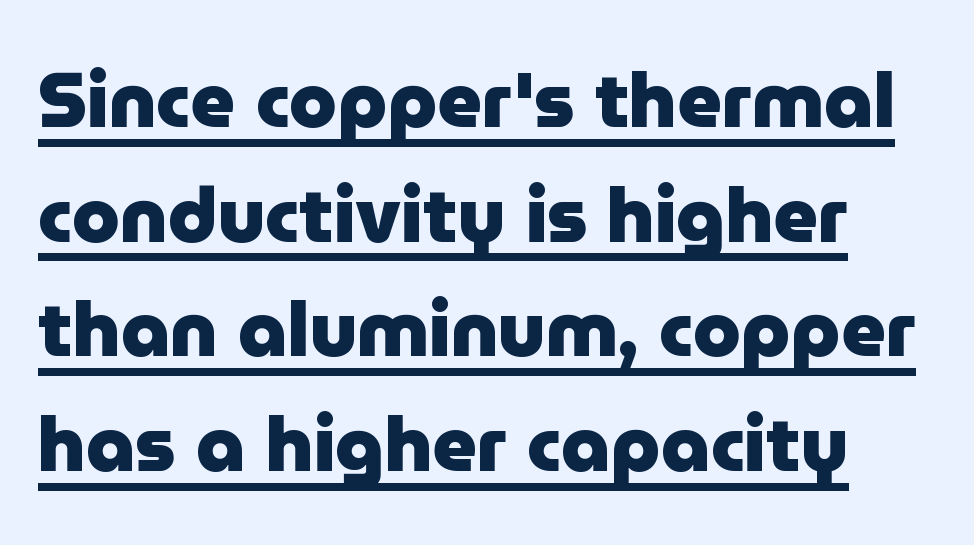
Chunky letters — that's bold for sure. Each letter's strokes conclude bluntly, with no projecting serifs. What decoration does the sample have? An underline. No italicization has been applied; the sample stays upright.
